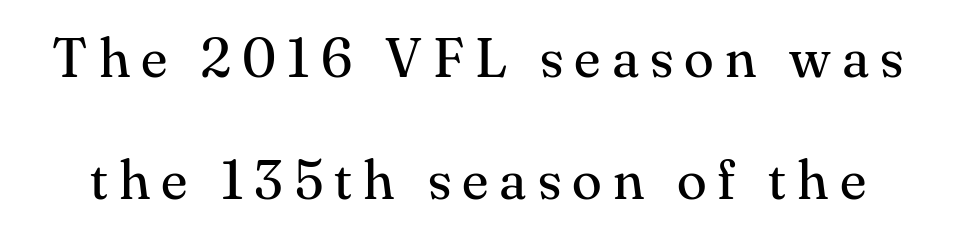
Q: Is the text bold? A: No.
Q: Is the text italic (slanted)? A: No, it is upright.
Q: Is the typeface a serif or a sans-serif typeface? A: Serif.
Q: Is the text underlined? A: No.
Q: Is the spacing between letters normal or unusually wide? A: Unusually wide.
Q: Is the spacing between lines tight, normal or loose? A: Loose.
Q: Width (condensed, normal, or wide)? A: Normal.
Q: Stroke contrast? A: Medium.
Q: x-height? A: Small.
Q: Monospaced? A: No.
